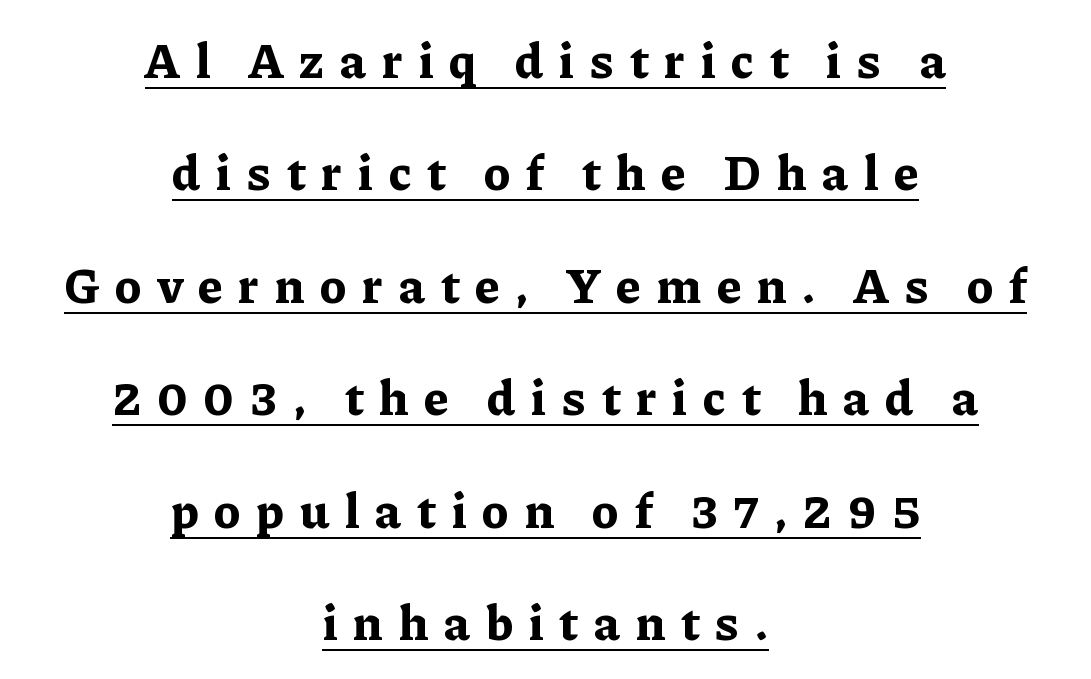
Underlined type. A roman cut, with each character standing at attention. You could only call the tracking loose — the letters float apart. A serif font was chosen for this passage. Weight: bold.
